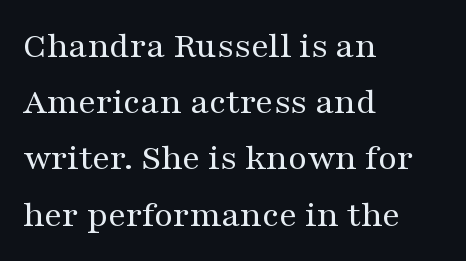
Character widths vary here, with narrow letters taking less room than wide ones. The letters stand straight up with perfectly vertical stems. These lines are composed in type with serifs. Heft: none added — not bold. The lines are quadded left.
